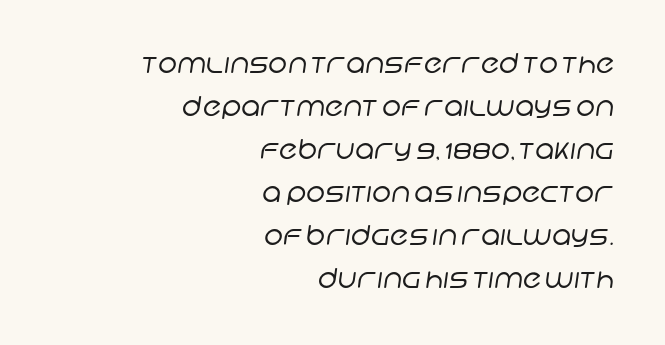
{"bold": "no", "underline": "no", "align": "right", "line_spacing": "normal", "line_spacing_ratio": 1.59, "letter_spacing": "normal", "letter_spacing_em": 0.0, "glyph_px": 27}
